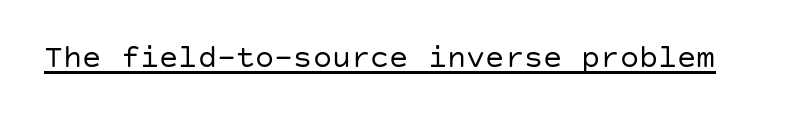
Q: Is the text bold? A: No.
Q: Is the text italic (slanted)? A: No, it is upright.
Q: Is the typeface a serif or a sans-serif typeface? A: Sans-serif.
Q: Is the text underlined? A: Yes.
Q: Is the spacing between letters normal or unusually wide? A: Normal.
Q: Width (condensed, normal, or wide)? A: Normal.
Q: Stroke contrast? A: Low.
Q: x-height? A: Large.
